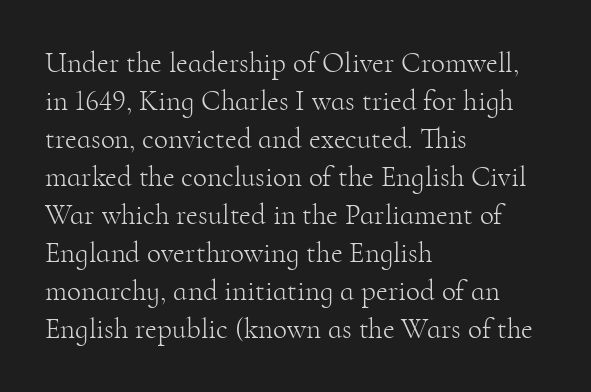
The image shows 29 px light serif type, upright; set left-aligned, normal line spacing (1.31x), normal letter spacing, not underlined; high stroke contrast and a small x-height.
